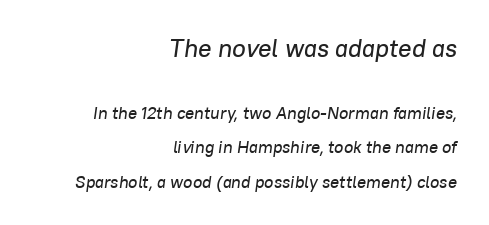
The image shows 25 px text type, italic (leaning right); set right-aligned, loose line spacing (2.01x), normal letter spacing, not underlined; the first (top) block is 1.47x larger.
